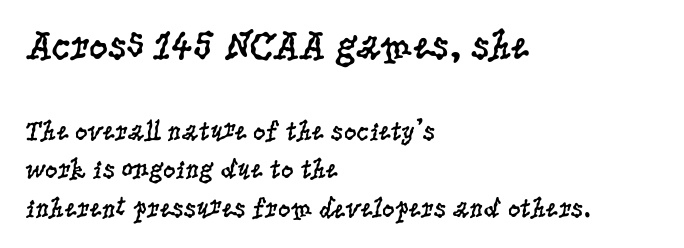
The image shows 42 px regular-weight, condensed serif type; set left-aligned, normal line spacing (1.38x), normal letter spacing, not underlined; the first (top) block is 1.5x larger; low stroke contrast and a large x-height.
